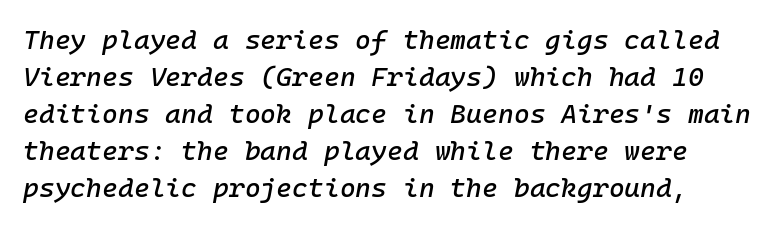
Q: Is the text italic (slanted)? A: Yes, it leans right by about 10 degrees.
Q: Is the text underlined? A: No.
Q: Is the spacing between letters normal or unusually wide? A: Normal.
Q: Is the spacing between lines tight, normal or loose? A: Normal.
